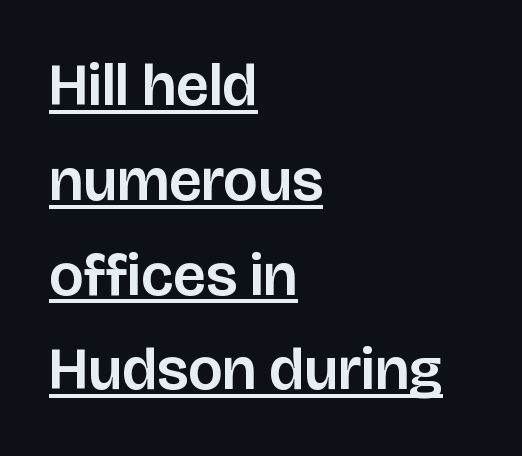
{"serif": "no", "italic": "no", "width": "normal", "stroke_contrast": "low", "x_height": "large", "monospaced": "no", "underline": "yes", "align": "left", "line_spacing": "normal", "line_spacing_ratio": 1.58, "letter_spacing": "normal", "letter_spacing_em": 0.0, "glyph_px": 60}
